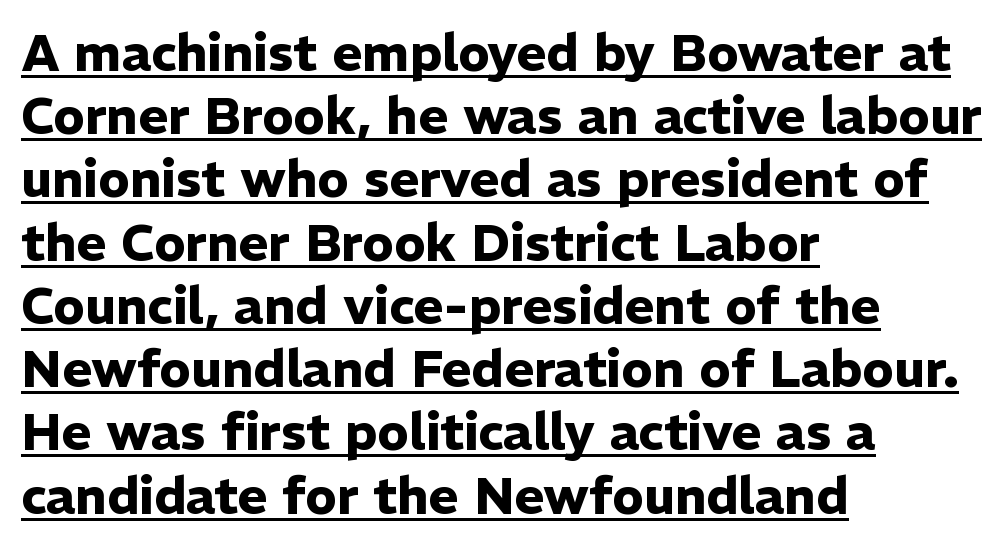
Q: Is the text bold? A: Yes.
Q: Is the text italic (slanted)? A: No, it is upright.
Q: Is the typeface a serif or a sans-serif typeface? A: Sans-serif.
Q: Is the text underlined? A: Yes.
Q: How is the paragraph aligned? A: Left-aligned.
Q: Is the spacing between letters normal or unusually wide? A: Normal.
Q: Width (condensed, normal, or wide)? A: Normal.
Q: Stroke contrast? A: Low.
Q: x-height? A: Medium.
Q: Monospaced? A: No.
